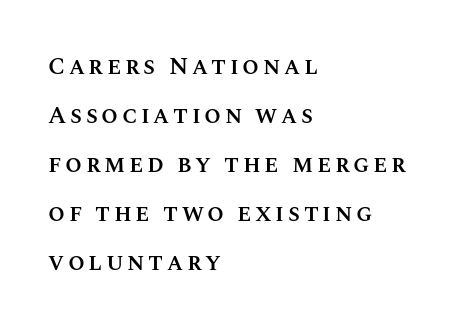
Q: Is the text bold? A: Semi-bold.
Q: Is the text italic (slanted)? A: No, it is upright.
Q: Is the text underlined? A: No.
Q: How is the paragraph aligned? A: Left-aligned.
Q: Is the spacing between lines tight, normal or loose? A: Loose.
